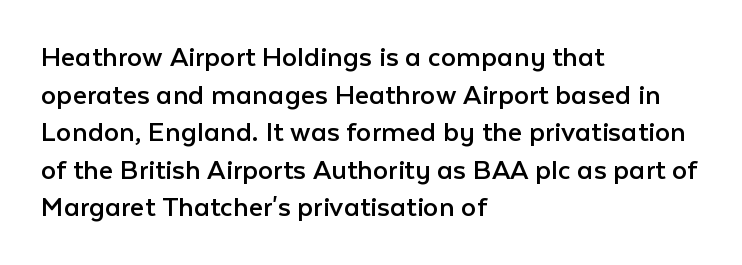
{"serif": "no", "italic": "no", "bold": "no", "weight": "regular", "width": "normal", "stroke_contrast": "low", "x_height": "medium", "monospaced": "no", "underline": "no", "align": "left", "line_spacing_ratio": 1.21, "letter_spacing": "normal", "letter_spacing_em": 0.0, "glyph_px": 31}
